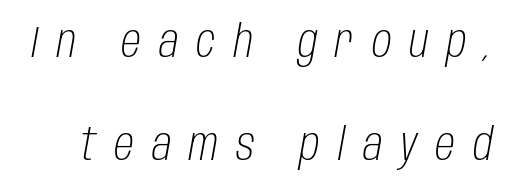
The image shows 45 px light, condensed type, italic (leaning right); set loose line spacing (2.28x), unusually wide letter spacing (+0.4 em), not underlined; low stroke contrast and a large x-height.
